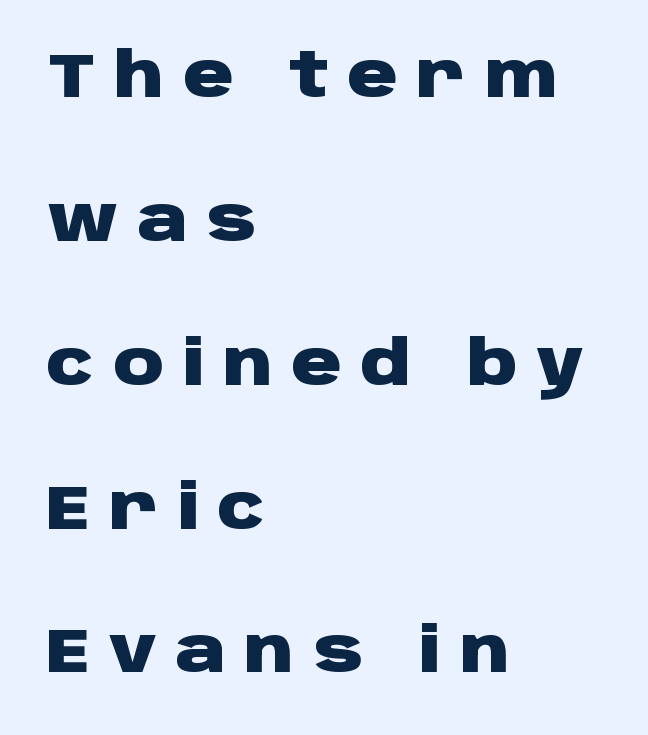
The rendering uses a bold face; every stroke is thick and dark. Character widths vary here, with narrow letters taking less room than wide ones. These lines have a slow, spaced-out rhythm from letter to letter. Every row of glyphs begins at an identical x-position on the left.
